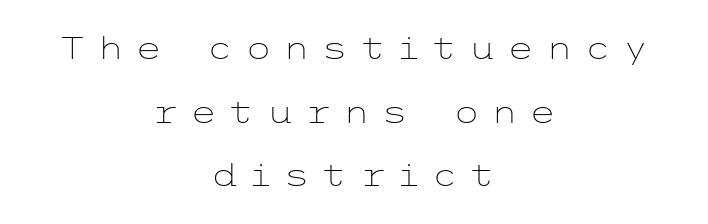
The image shows 31 px light, wide sans-serif type, upright; set centered, loose line spacing (2.05x), unusually wide letter spacing (+0.36 em), not underlined; low stroke contrast and a medium x-height.
